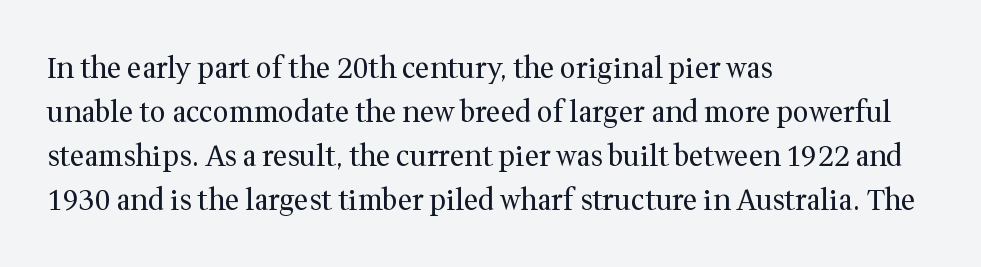
Q: Is the text bold? A: No.
Q: Is the text italic (slanted)? A: No, it is upright.
Q: Is the typeface a serif or a sans-serif typeface? A: Serif.
Q: Is the text underlined? A: No.
Q: How is the paragraph aligned? A: Left-aligned.
Q: Is the spacing between letters normal or unusually wide? A: Normal.
Q: Is the spacing between lines tight, normal or loose? A: Normal.
Q: Width (condensed, normal, or wide)? A: Normal.
Q: Stroke contrast? A: Medium.
Q: x-height? A: Medium.
Q: Monospaced? A: No.
